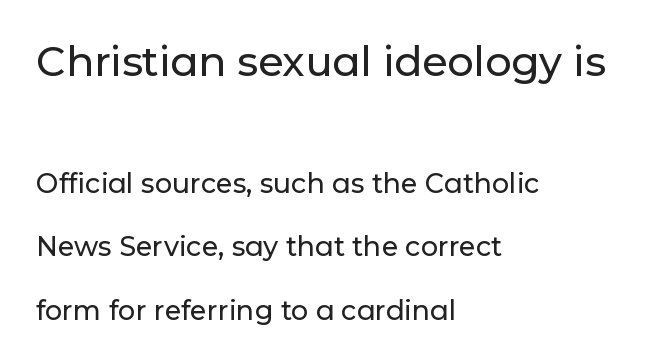
{"serif": "no", "italic": "no", "width": "normal", "stroke_contrast": "low", "x_height": "medium", "monospaced": "no", "underline": "no", "align": "left", "line_spacing": "loose", "line_spacing_ratio": 2.36, "letter_spacing": "normal", "letter_spacing_em": 0.0, "larger_block": "first", "size_ratio": 1.52, "glyph_px": 41}
